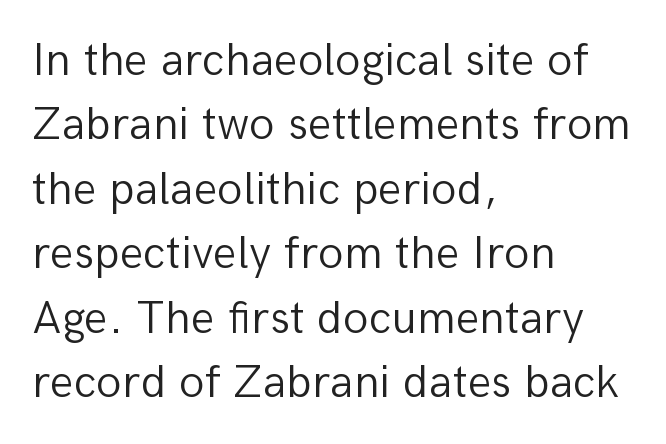
{"serif": "no", "italic": "no", "bold": "no", "weight": "light", "width": "normal", "stroke_contrast": "low", "x_height": "medium", "monospaced": "no", "underline": "no", "align": "left", "line_spacing": "normal", "line_spacing_ratio": 1.37, "letter_spacing": "normal", "letter_spacing_em": 0.0, "glyph_px": 47}
